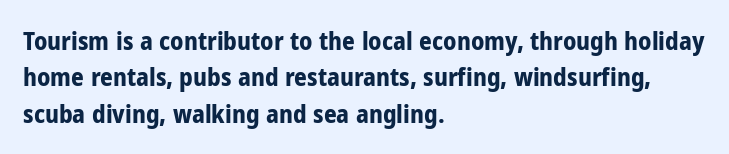
The image shows 25 px bold type, upright; set left-aligned, normal line spacing (1.46x), normal letter spacing, not underlined.
